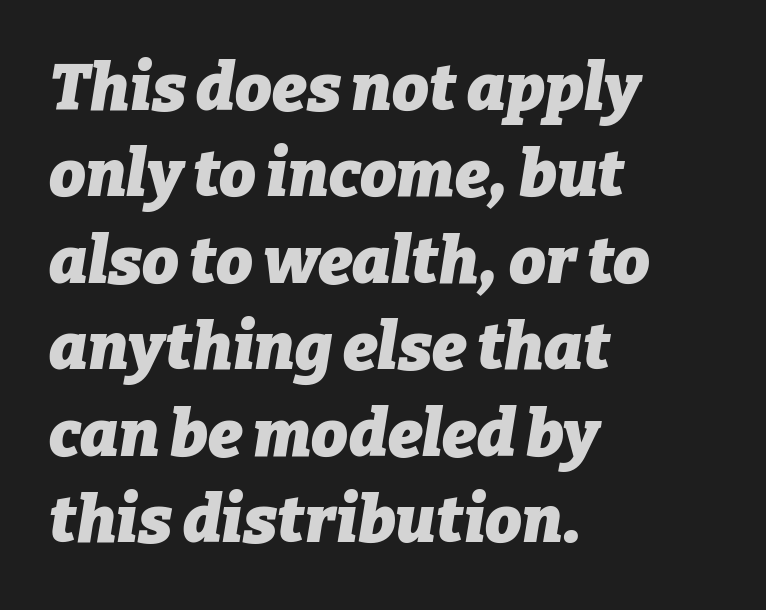
Style check: oblique. The passage is arranged the way most books set body copy — flush left. A full-strength bold gives these letters their thick strokes. Anything drawn beneath the words? Only blank space.
